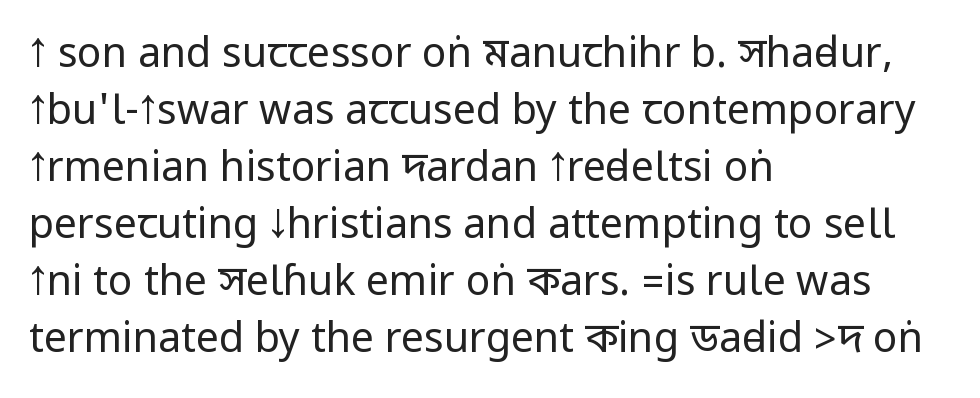
The image shows 41 px regular-weight, condensed sans-serif type, upright; set left-aligned, normal line spacing (1.39x), normal letter spacing, not underlined; low stroke contrast.
